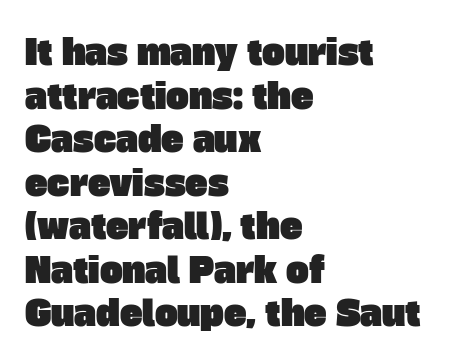
{"serif": "no", "width": "normal", "stroke_contrast": "low", "x_height": "large", "monospaced": "no", "underline": "no", "align": "left", "line_spacing": "normal", "line_spacing_ratio": 1.28, "letter_spacing": "normal", "letter_spacing_em": 0.0, "glyph_px": 34}
